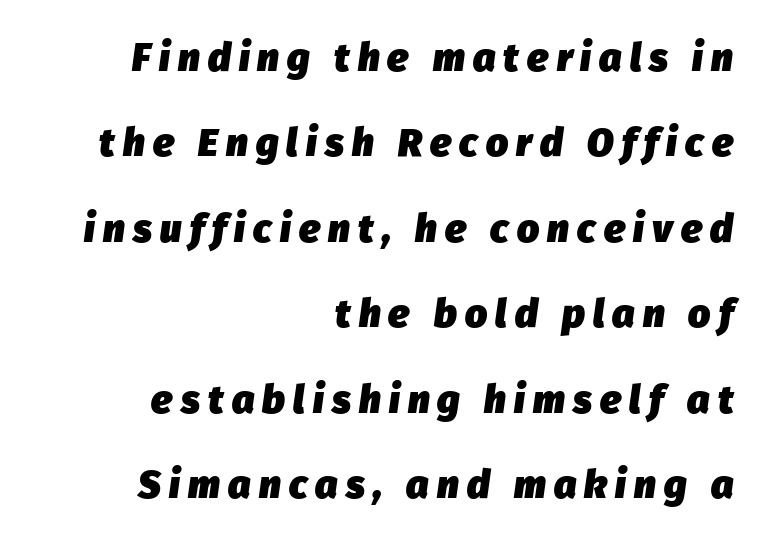
Q: Is the text bold? A: Yes.
Q: Is the text italic (slanted)? A: Yes, it leans right by about 8 degrees.
Q: Is the text underlined? A: No.
Q: How is the paragraph aligned? A: Right-aligned.
Q: Is the spacing between letters normal or unusually wide? A: Unusually wide.
Q: Is the spacing between lines tight, normal or loose? A: Loose.
Q: Width (condensed, normal, or wide)? A: Normal.
Q: Stroke contrast? A: Low.
Q: x-height? A: Medium.
Q: Monospaced? A: No.
